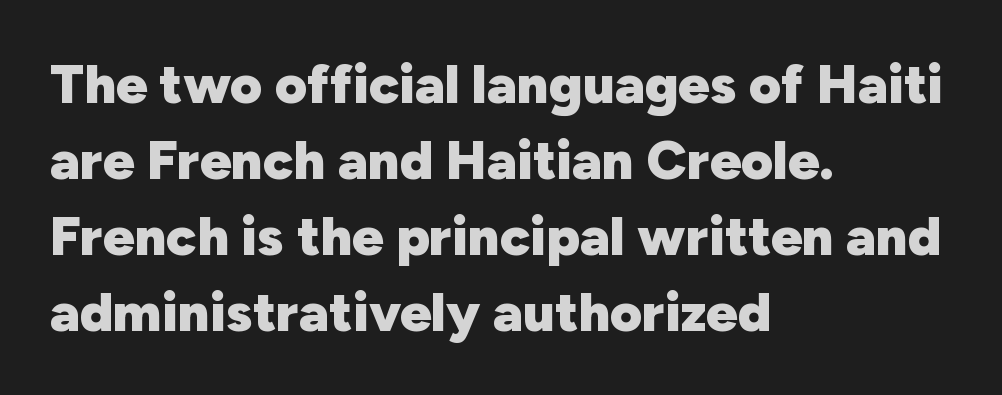
{"serif": "no", "italic": "no", "bold": "yes", "weight": "heavy", "width": "normal", "stroke_contrast": "low", "x_height": "medium", "monospaced": "no", "underline": "no", "align": "left", "line_spacing": "normal", "line_spacing_ratio": 1.38, "letter_spacing": "normal", "letter_spacing_em": 0.0, "glyph_px": 55}
